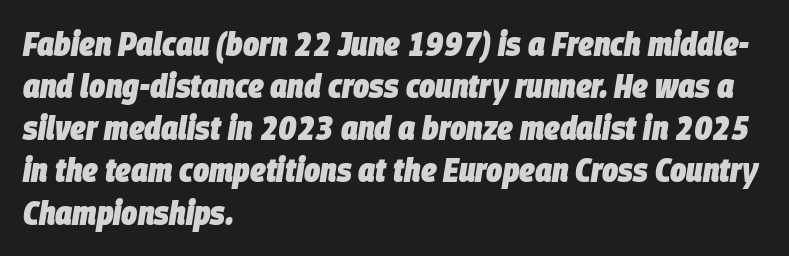
The image shows 34 px heavy, condensed type, italic (leaning right); set left-aligned, line spacing 1.24x, normal letter spacing, not underlined; low stroke contrast and a large x-height.
